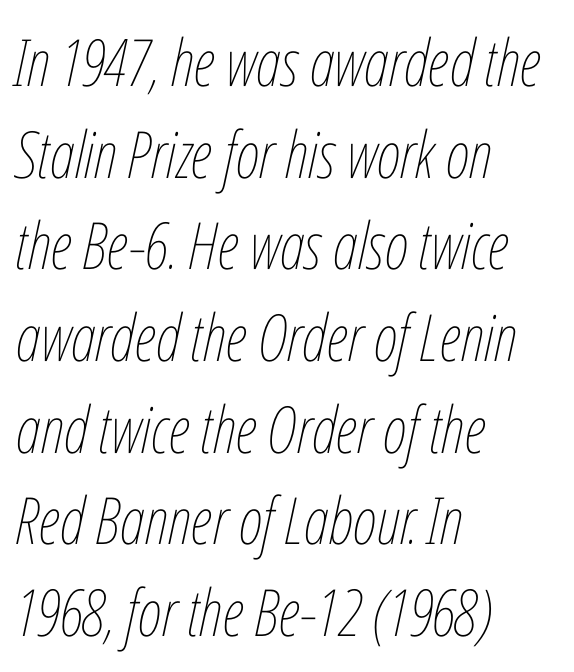
Q: Is the text bold? A: No.
Q: Is the text italic (slanted)? A: Yes, it leans right by about 12 degrees.
Q: Is the text underlined? A: No.
Q: How is the paragraph aligned? A: Left-aligned.
Q: Is the spacing between letters normal or unusually wide? A: Normal.
Q: Is the spacing between lines tight, normal or loose? A: Normal.
Q: Width (condensed, normal, or wide)? A: Condensed.
Q: Stroke contrast? A: Low.
Q: x-height? A: Medium.
Q: Monospaced? A: No.
